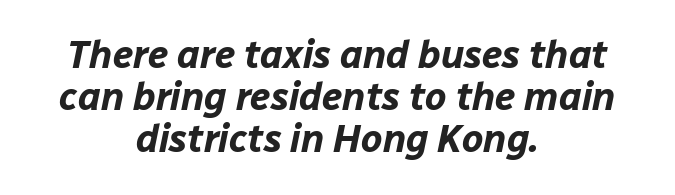
The image shows 38 px bold type, italic (leaning right); set centered, tight line spacing (1.11x), normal letter spacing, not underlined; low stroke contrast and a medium x-height.
